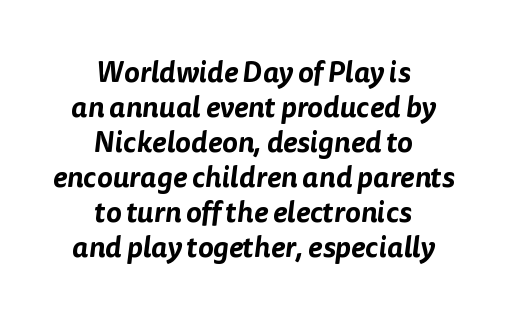
The image shows 29 px sans-serif type; set centered, line spacing 1.21x, normal letter spacing, not underlined; low stroke contrast and a medium x-height.
